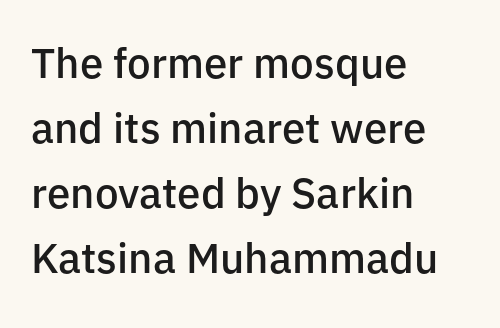
The image shows 42 px semibold sans-serif type, upright; set left-aligned, normal line spacing (1.55x), normal letter spacing, not underlined; low stroke contrast and a medium x-height.
